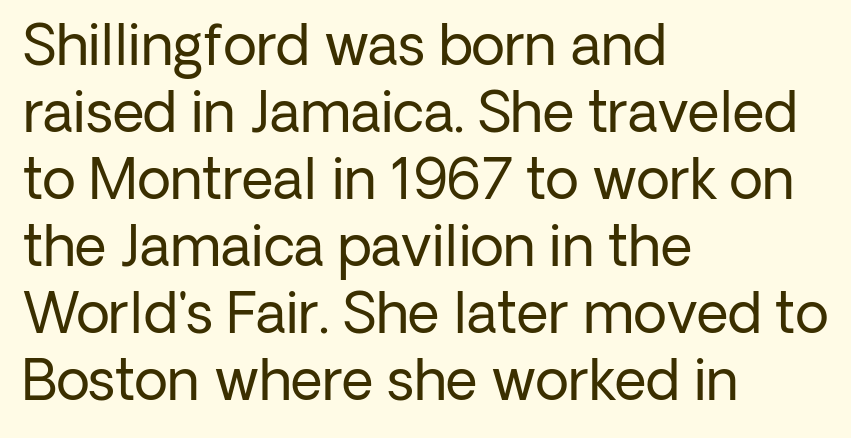
Stems here are at most as thick as an everyday book face. Vertical strokes here are truly vertical. The rendering anchors every line to the left-hand side. The characters display no serif detailing; their extremities are plain. A bare baseline throughout the passage. Each letter keeps its own natural width here, so spacing adapts to shape.
